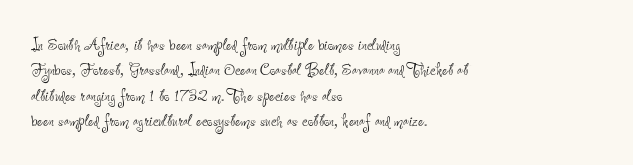
The rows are spaced the way most documents space them. Weight: in the light-to-regular range. Each word holds together tightly as a unit, with standard inter-letter gaps. Nobody drew a line under any word here.
